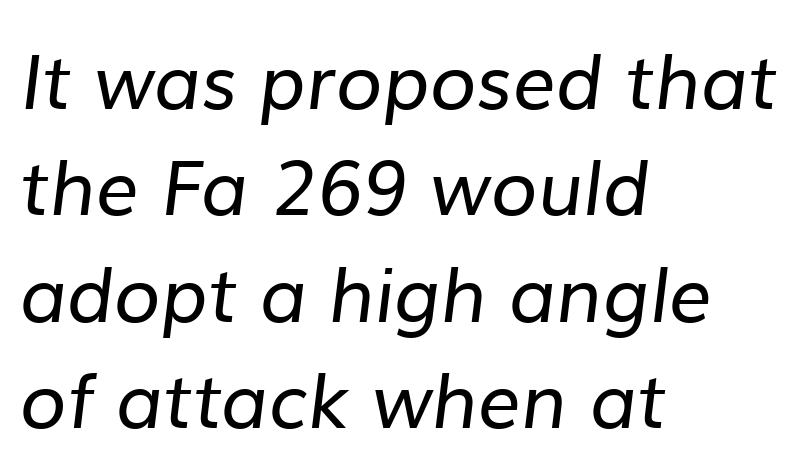
Q: Is the text bold? A: No.
Q: Is the typeface a serif or a sans-serif typeface? A: Sans-serif.
Q: Is the text underlined? A: No.
Q: How is the paragraph aligned? A: Left-aligned.
Q: Is the spacing between letters normal or unusually wide? A: Normal.
Q: Is the spacing between lines tight, normal or loose? A: Normal.
Q: Width (condensed, normal, or wide)? A: Normal.
Q: Stroke contrast? A: Low.
Q: x-height? A: Medium.
Q: Monospaced? A: No.
